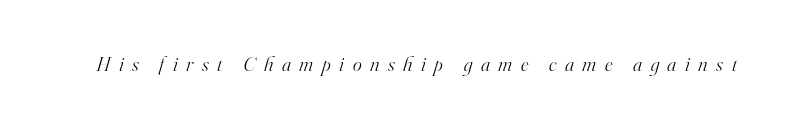
{"italic": "yes", "lean": "right", "slant_degrees": 16, "bold": "no", "underline": "no", "letter_spacing": "wide", "letter_spacing_em": 0.41, "glyph_px": 21}
